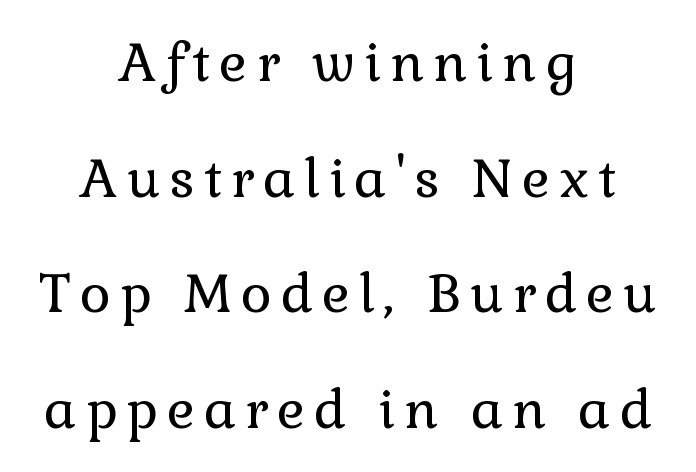
Q: Is the text bold? A: No.
Q: Is the text italic (slanted)? A: No, it is upright.
Q: Is the typeface a serif or a sans-serif typeface? A: Serif.
Q: Is the text underlined? A: No.
Q: How is the paragraph aligned? A: Centered.
Q: Is the spacing between lines tight, normal or loose? A: Loose.
Q: Width (condensed, normal, or wide)? A: Normal.
Q: Stroke contrast? A: Low.
Q: x-height? A: Medium.
Q: Monospaced? A: No.
